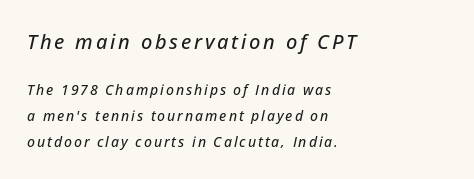
The image shows 20 px text type, italic (leaning right); set left-aligned, line spacing 1.85x, not underlined; the first (top) block is 1.43x larger.
